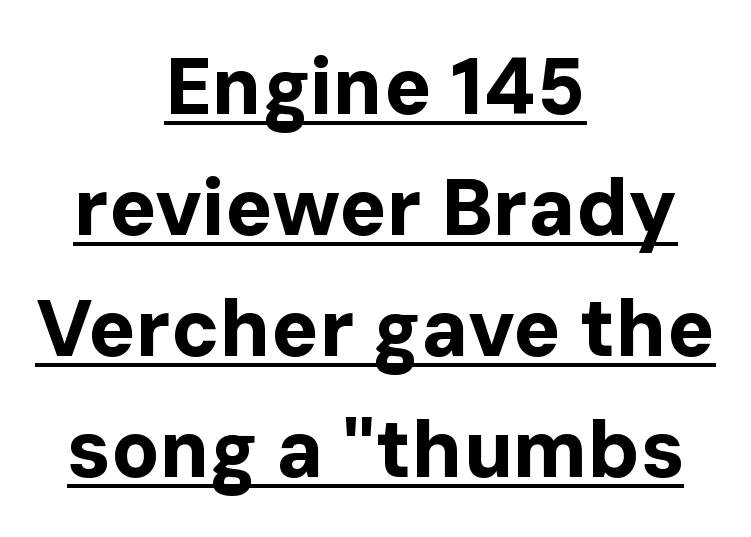
{"serif": "no", "italic": "no", "bold": "yes", "weight": "bold", "width": "normal", "stroke_contrast": "low", "x_height": "medium", "monospaced": "no", "underline": "yes", "align": "center", "line_spacing": "normal", "line_spacing_ratio": 1.53, "letter_spacing": "normal", "letter_spacing_em": 0.0, "glyph_px": 79}
